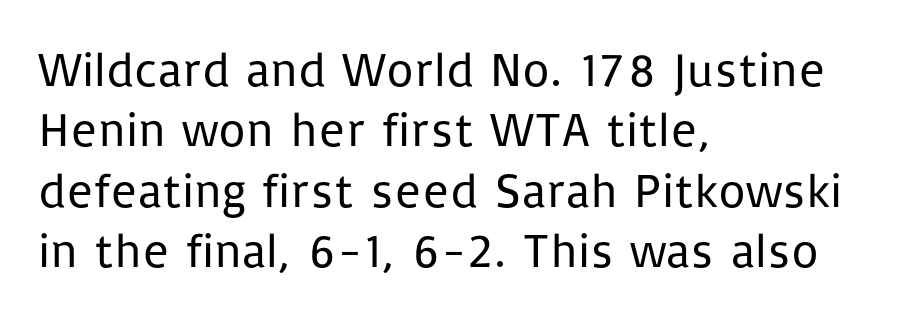
The image shows 48 px regular-weight sans-serif type, upright; set left-aligned, normal line spacing (1.26x), normal letter spacing, not underlined; low stroke contrast and a medium x-height.
